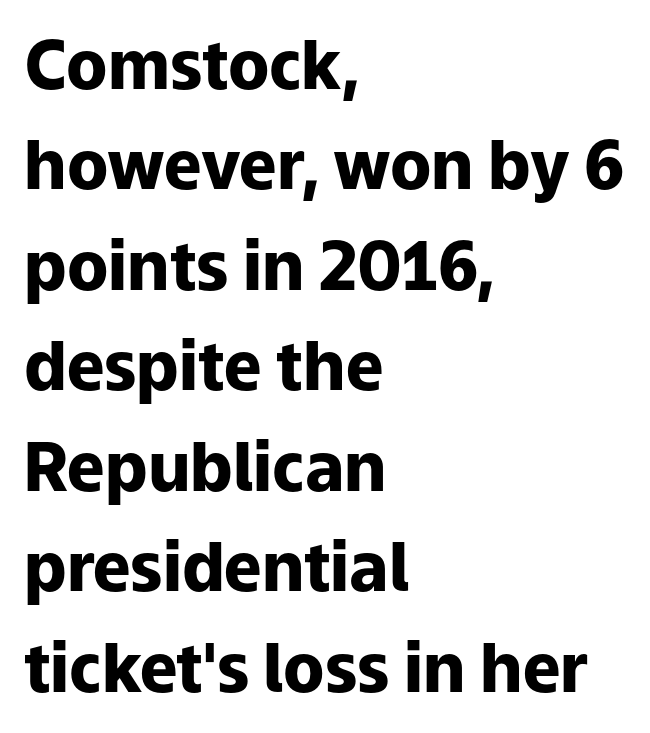
{"serif": "no", "italic": "no", "bold": "yes", "weight": "heavy", "width": "normal", "stroke_contrast": "low", "x_height": "medium", "monospaced": "no", "underline": "no", "align": "left", "line_spacing": "normal", "line_spacing_ratio": 1.5, "letter_spacing": "normal", "letter_spacing_em": 0.0, "glyph_px": 67}
